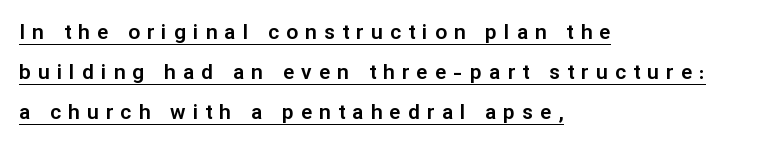
Q: Is the text italic (slanted)? A: No, it is upright.
Q: Is the text underlined? A: Yes.
Q: How is the paragraph aligned? A: Left-aligned.
Q: Is the spacing between letters normal or unusually wide? A: Unusually wide.
Q: Is the spacing between lines tight, normal or loose? A: Loose.
